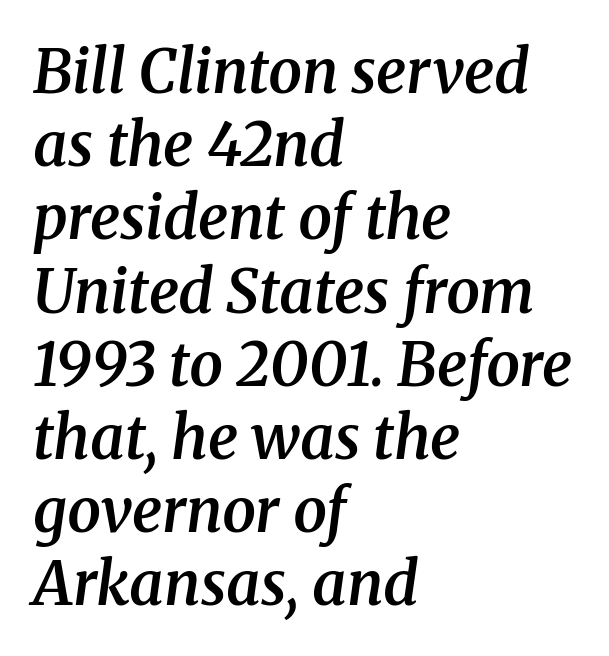
Heft: intermediate — a semibold. Little horizontal feet cap the strokes, marking this as serif type. Do the characters align in a grid? No, the font is proportional. Looking at the ascenders, they clearly lean. Every row of glyphs begins at an identical x-position on the left. Unmarked baselines from the first word to the last.
